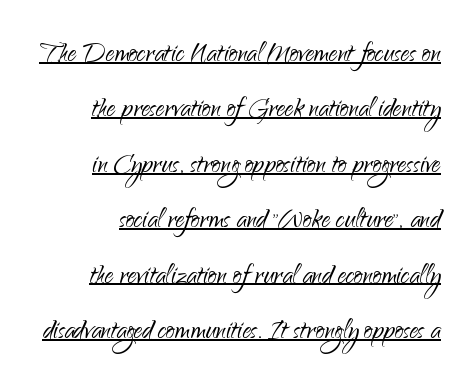
{"serif": "no", "bold": "no", "weight": "light", "width": "normal", "stroke_contrast": "low", "x_height": "small", "monospaced": "no", "underline": "yes", "line_spacing": "normal", "line_spacing_ratio": 1.63, "letter_spacing": "normal", "letter_spacing_em": 0.0, "glyph_px": 34}
